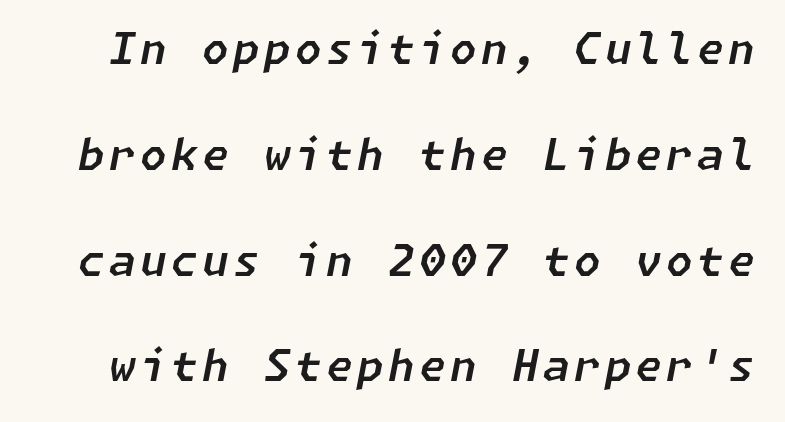
The image shows 43 px text type, italic (leaning right); set loose line spacing (2.46x), not underlined; low stroke contrast and a medium x-height.
